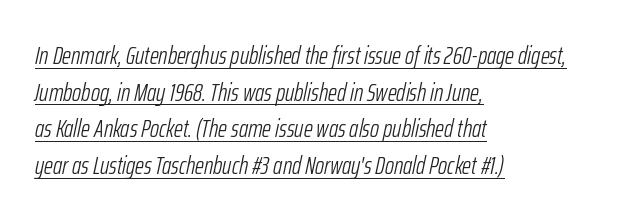
Q: Is the text bold? A: No.
Q: Is the text italic (slanted)? A: Yes, it leans right by about 12 degrees.
Q: Is the text underlined? A: Yes.
Q: How is the paragraph aligned? A: Left-aligned.
Q: Is the spacing between letters normal or unusually wide? A: Normal.
Q: Is the spacing between lines tight, normal or loose? A: Normal.
